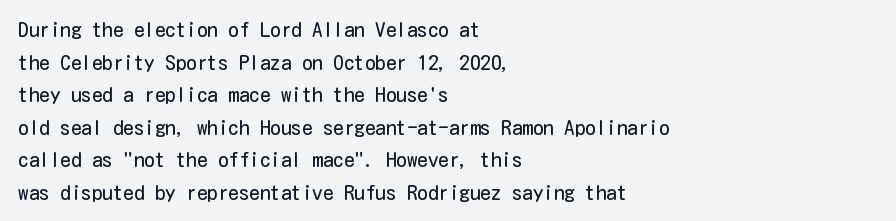
{"italic": "no", "bold": "no", "underline": "no", "align": "left", "line_spacing": "normal", "line_spacing_ratio": 1.55, "letter_spacing": "normal", "letter_spacing_em": 0.0, "glyph_px": 21}
